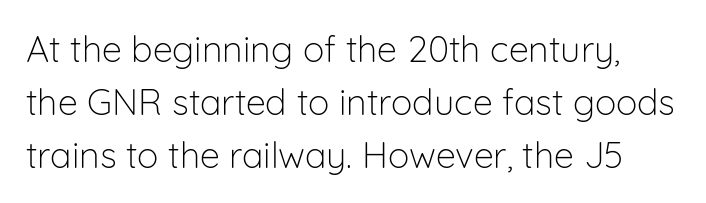
Note: no serifs on the glyphs. Nothing heavy about these letters — not bold at all. Short note: letters normally spaced. Do the characters align in a grid? No, the font is proportional. These lines were composed using upright roman letters.
